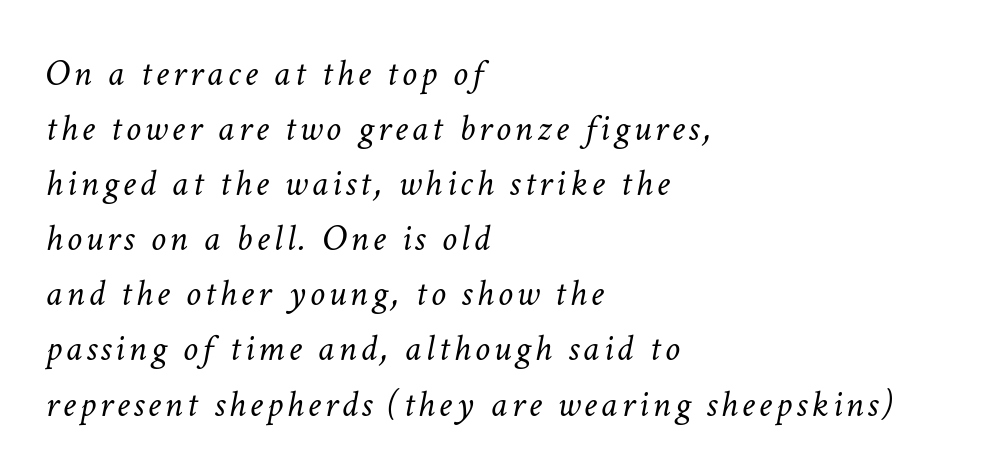
{"italic": "yes", "lean": "right", "slant_degrees": 11, "bold": "no", "weight": "light", "width": "normal", "stroke_contrast": "low", "x_height": "medium", "monospaced": "no", "underline": "no", "align": "left", "line_spacing": "normal", "line_spacing_ratio": 1.45, "glyph_px": 38}
